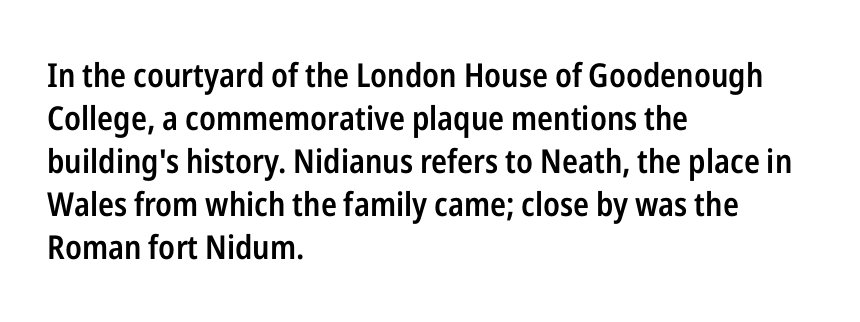
{"serif": "no", "italic": "no", "bold": "semi", "weight": "semibold", "width": "condensed", "stroke_contrast": "low", "x_height": "medium", "monospaced": "no", "underline": "no", "align": "left", "line_spacing": "normal", "line_spacing_ratio": 1.3, "letter_spacing": "normal", "letter_spacing_em": 0.0, "glyph_px": 33}
